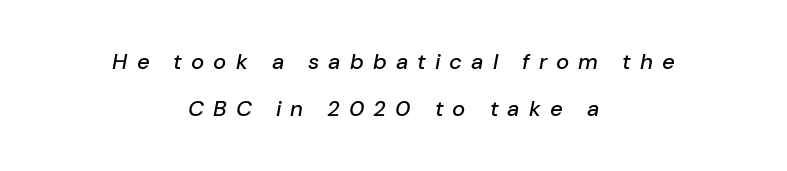
The image shows 22 px text type, italic (leaning right); set centered, loose line spacing (2.14x), unusually wide letter spacing (+0.41 em), not underlined.
